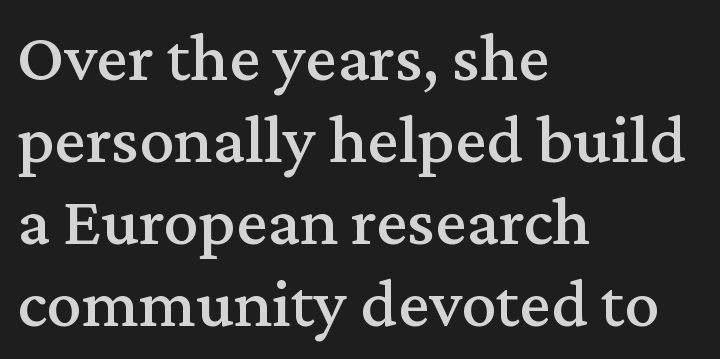
The image shows 70 px serif type, upright; set left-aligned, line spacing 1.17x, normal letter spacing, not underlined; medium stroke contrast and a medium x-height.
